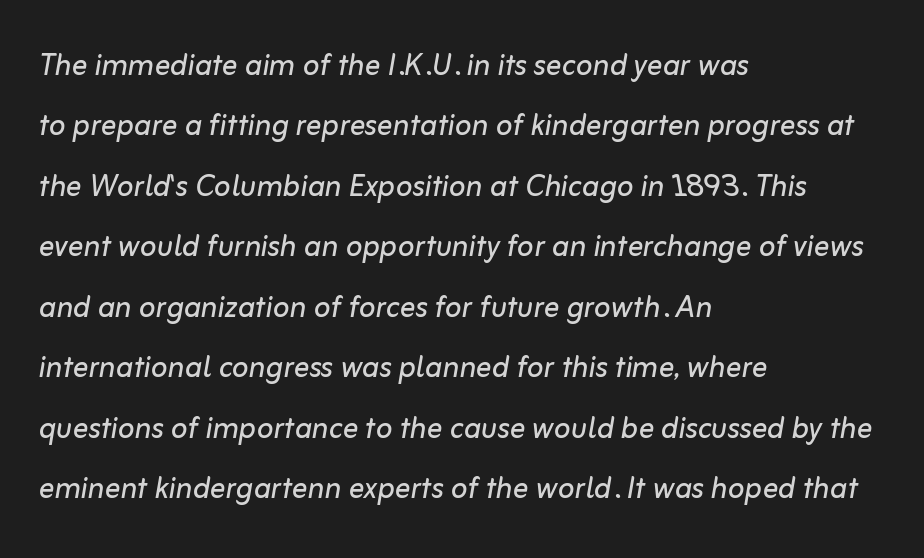
The image shows 39 px regular-weight type, italic (leaning right); set left-aligned, normal line spacing (1.55x), normal letter spacing, not underlined; low stroke contrast and a medium x-height.
